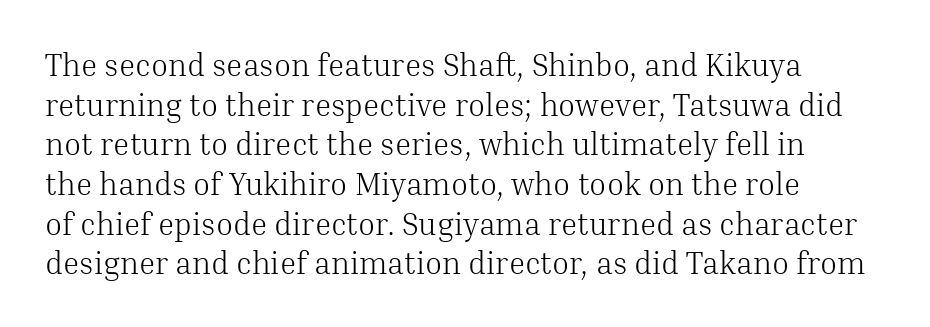
Q: Is the text bold? A: No.
Q: Is the text italic (slanted)? A: No, it is upright.
Q: Is the typeface a serif or a sans-serif typeface? A: Serif.
Q: Is the text underlined? A: No.
Q: How is the paragraph aligned? A: Left-aligned.
Q: Is the spacing between letters normal or unusually wide? A: Normal.
Q: Is the spacing between lines tight, normal or loose? A: Normal.
Q: Width (condensed, normal, or wide)? A: Normal.
Q: Stroke contrast? A: Medium.
Q: x-height? A: Medium.
Q: Monospaced? A: No.
